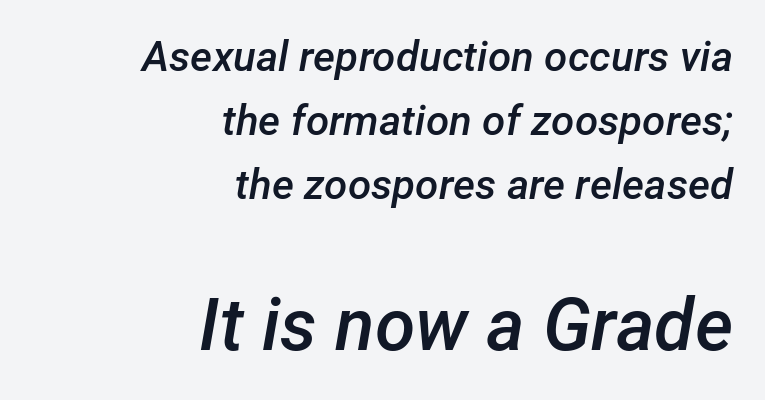
The image shows 73 px semibold type, italic (leaning right); set right-aligned, normal line spacing (1.52x), normal letter spacing, not underlined; the second (bottom) block is 1.74x larger; low stroke contrast and a medium x-height.
